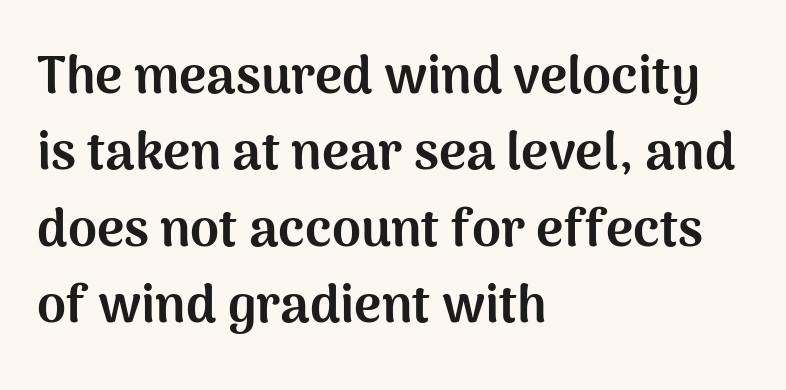
{"serif": "no", "italic": "no", "bold": "yes", "weight": "bold", "width": "normal", "stroke_contrast": "medium", "x_height": "medium", "monospaced": "no", "underline": "no", "align": "left", "line_spacing": "normal", "line_spacing_ratio": 1.47, "letter_spacing": "normal", "letter_spacing_em": 0.0, "glyph_px": 52}
